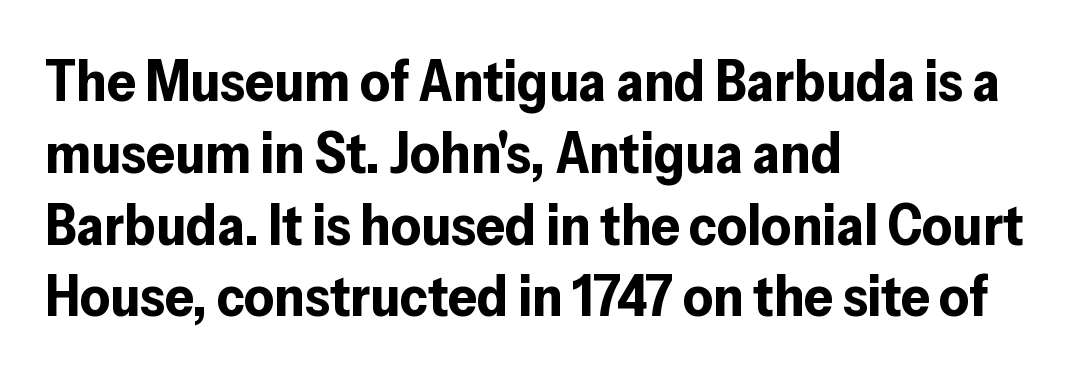
As a designer I'd log this as weight 700, bold. Just letters on the line, the space beneath them empty. One glance says typical: line gaps are just what's usual. The designer went with a sans here, leaving each stem footless. The lettering stays uniformly vertical, giving the passage a roman look.
